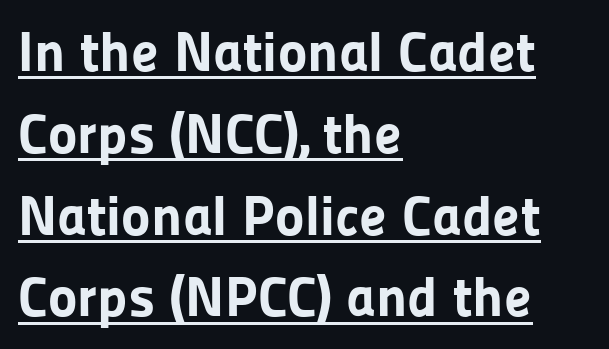
Q: Is the text bold? A: Yes.
Q: Is the text italic (slanted)? A: No, it is upright.
Q: Is the typeface a serif or a sans-serif typeface? A: Sans-serif.
Q: Is the text underlined? A: Yes.
Q: How is the paragraph aligned? A: Left-aligned.
Q: Is the spacing between letters normal or unusually wide? A: Normal.
Q: Is the spacing between lines tight, normal or loose? A: Normal.
Q: Width (condensed, normal, or wide)? A: Normal.
Q: Stroke contrast? A: Low.
Q: x-height? A: Medium.
Q: Monospaced? A: No.
